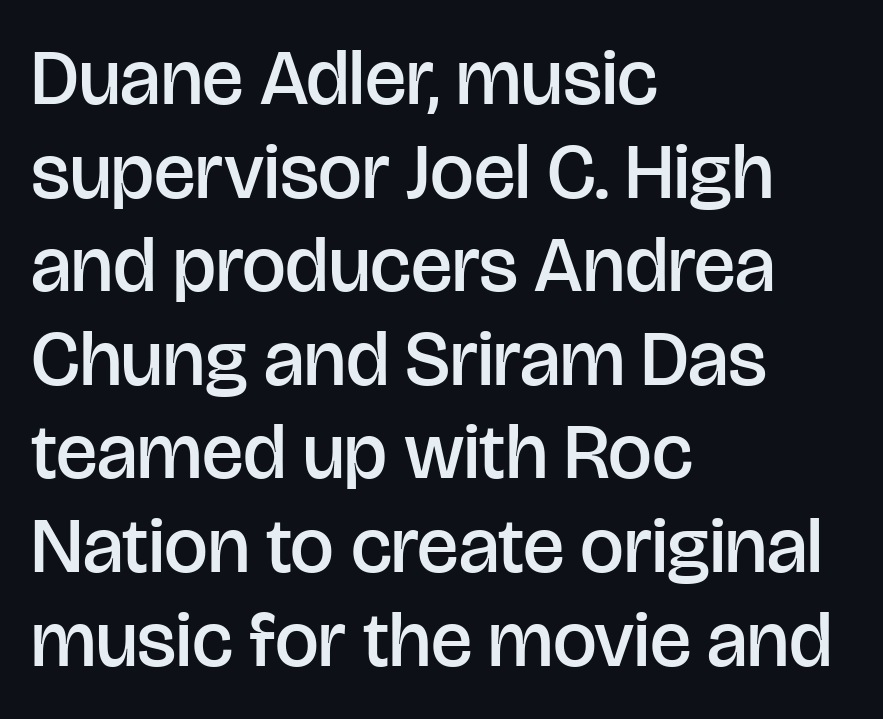
These lines carry some extra weight — a demibold, not a full bold. A clean baseline with only descenders dipping below it. This sample uses a sans-serif face. Italic: no, the glyphs are upright roman. Line beginnings align vertically; line endings do not.
